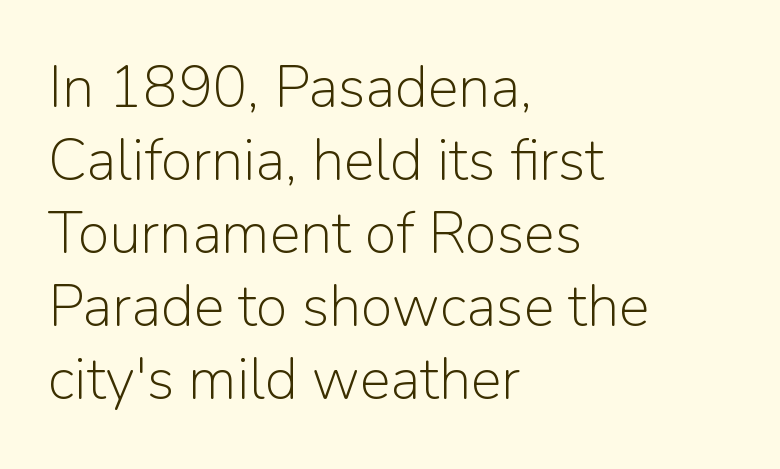
A sans-serif font was chosen for this passage. Students, note that the glyphs here touch the page at normal intervals. Letters rest on an invisible, unmarked baseline. What's the leading like? Ordinary, nothing unusual.
